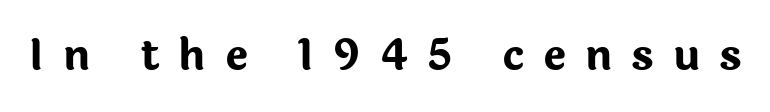
Type style note: lacks serifs. This rendering features lettering with no underline. Each letter keeps its own natural width here, so spacing adapts to shape. Display-style spreading of the glyphs; the letterfit is very open. Designer's note — italics off, roman on.
